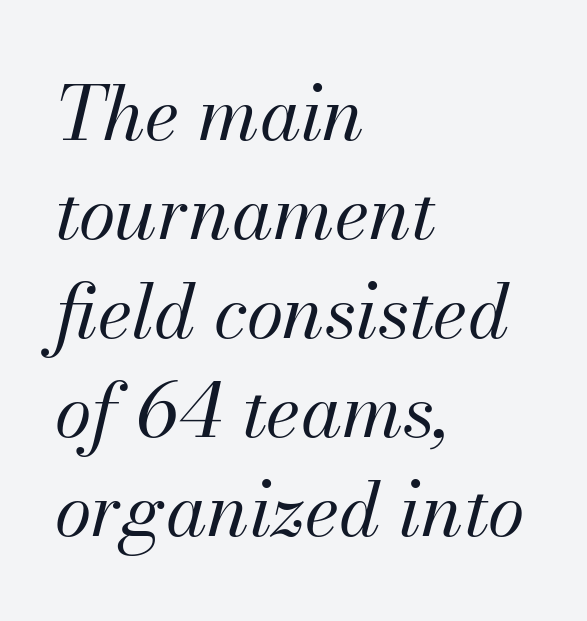
{"italic": "yes", "lean": "right", "slant_degrees": 13, "bold": "no", "weight": "regular", "width": "normal", "stroke_contrast": "medium", "x_height": "small", "monospaced": "no", "underline": "no", "align": "left", "line_spacing": "normal", "line_spacing_ratio": 1.32, "letter_spacing": "normal", "letter_spacing_em": 0.0, "glyph_px": 75}
